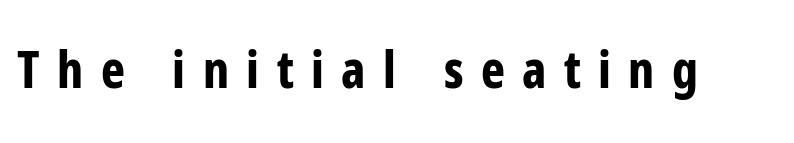
The image shows 51 px bold, condensed sans-serif type, upright; set unusually wide letter spacing (+0.34 em), not underlined; low stroke contrast and a medium x-height.
